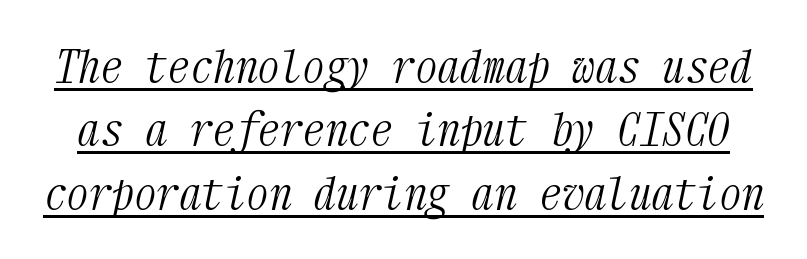
{"serif": "yes", "italic": "yes", "lean": "right", "slant_degrees": 12, "bold": "no", "weight": "light", "width": "condensed", "stroke_contrast": "medium", "x_height": "medium", "monospaced": "yes", "underline": "yes", "line_spacing": "normal", "line_spacing_ratio": 1.41, "letter_spacing": "normal", "letter_spacing_em": 0.0, "glyph_px": 45}
